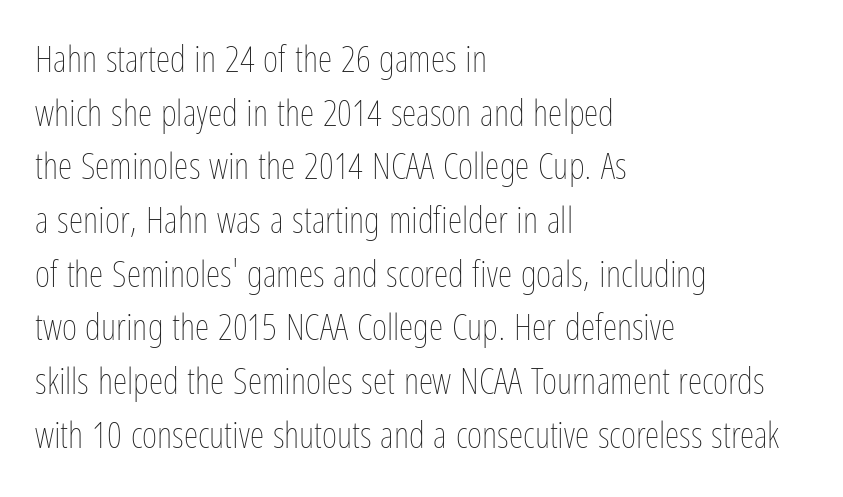
Nope, not italic — everything's standing straight. The zone under the glyphs is completely vacant. The leading is moderate, giving the passage an even texture. Tracking here is standard; glyphs follow each other at the usual distance. Stroke mass is kept to a normal reading level or below. Short and long lines alike share a common starting point at left.
